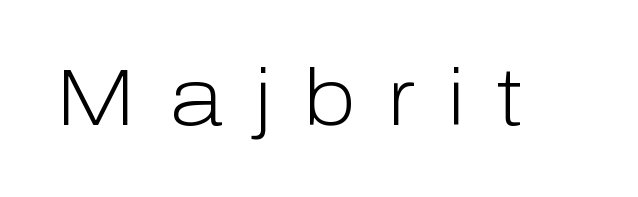
{"serif": "no", "italic": "no", "bold": "no", "weight": "light", "width": "normal", "stroke_contrast": "low", "x_height": "medium", "monospaced": "no", "underline": "no", "letter_spacing": "wide", "letter_spacing_em": 0.4, "glyph_px": 79}
